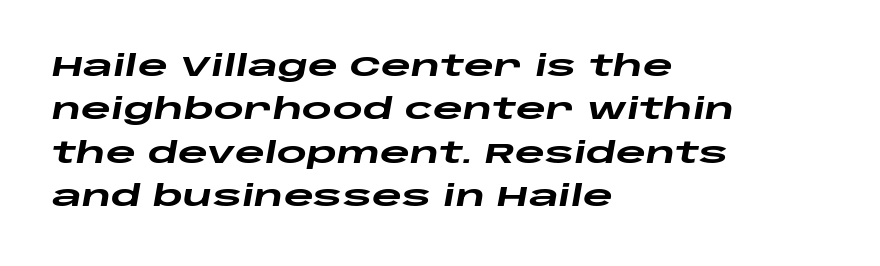
The rows are spaced the way most documents space them. The rag falls on the right side of this text block. Quick note: underline off. Its strokes are broad and dark, the hallmark of bold type.
